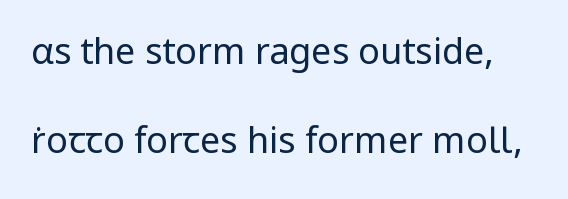
{"serif": "no", "italic": "no", "bold": "no", "weight": "regular", "width": "normal", "stroke_contrast": "low", "x_height": "medium", "monospaced": "no", "underline": "no", "line_spacing": "loose", "line_spacing_ratio": 2.47, "letter_spacing": "normal", "letter_spacing_em": 0.0, "glyph_px": 36}
